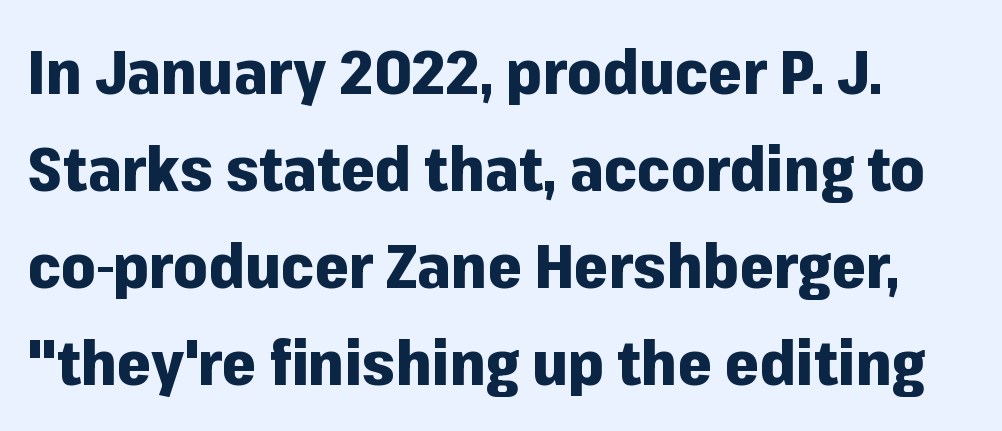
The image shows 61 px heavy sans-serif type, upright; set normal line spacing (1.59x), normal letter spacing, not underlined; low stroke contrast and a medium x-height.
